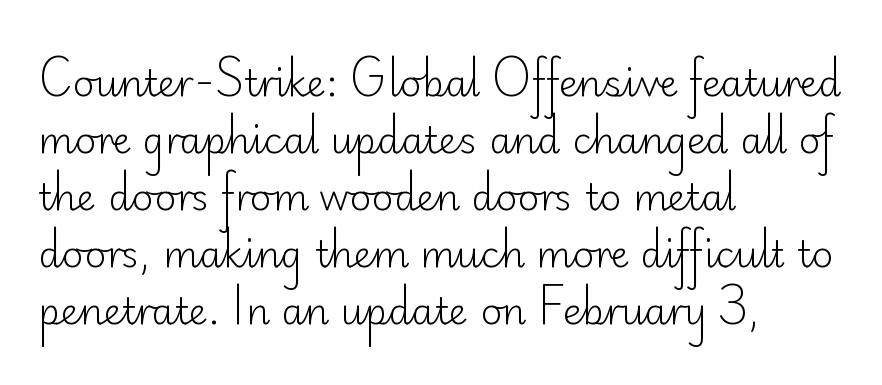
This rendering leaves character spacing at its baseline value. The setting favours the left margin, as ordinary paragraphs usually do. This block has exactly the height ordinary leading produces. The weight would be labelled regular, book, light, or lighter still.
